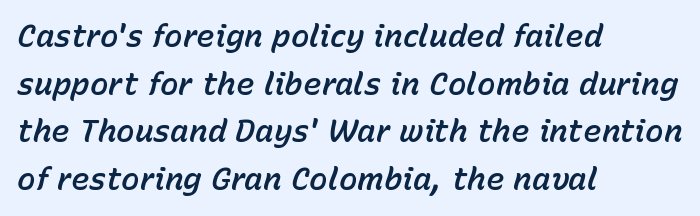
{"italic": "yes", "lean": "right", "slant_degrees": 15, "width": "normal", "stroke_contrast": "low", "x_height": "medium", "monospaced": "no", "underline": "no", "align": "left", "line_spacing": "normal", "line_spacing_ratio": 1.54, "letter_spacing": "normal", "letter_spacing_em": 0.0, "glyph_px": 31}
